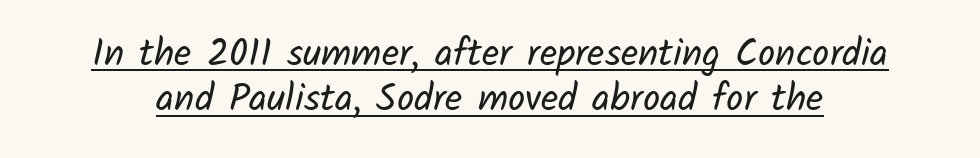
Notice how a bar underscores the lettering throughout. The letters advance in unequal steps, a hallmark of proportional type. The weight tops out at a normal text grade. Nothing unusual about the tracking: characters are spaced as the font intends. This sample uses a sans-serif face.
